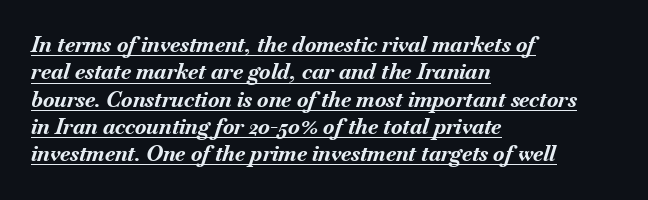
This is oblique type, the kind used for emphasis or titles. The letterforms sit shoulder to shoulder at normal distance. This rendering uses left alignment, leaving the right contour irregular. These lines carry a lot of weight — the face is fully bold. Leading: standard.
